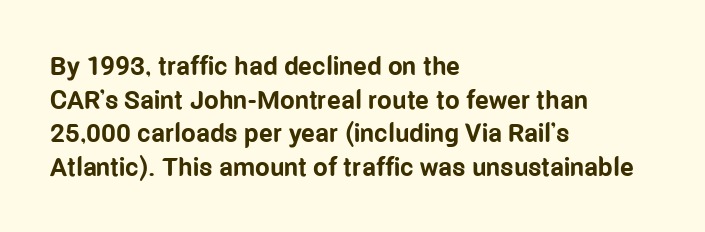
{"italic": "no", "bold": "yes", "underline": "no", "align": "left", "line_spacing": "normal", "line_spacing_ratio": 1.29, "letter_spacing": "normal", "letter_spacing_em": 0.0, "glyph_px": 26}
